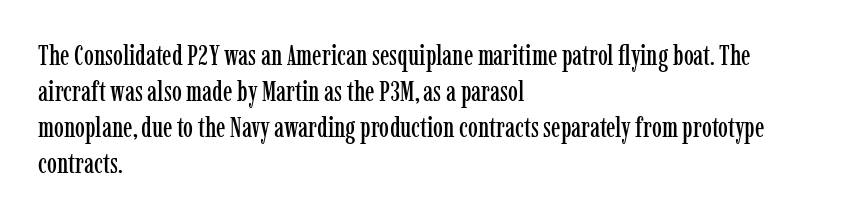
The image shows 28 px condensed serif type, upright; set left-aligned, normal line spacing (1.29x), normal letter spacing, not underlined; low stroke contrast and a medium x-height.
